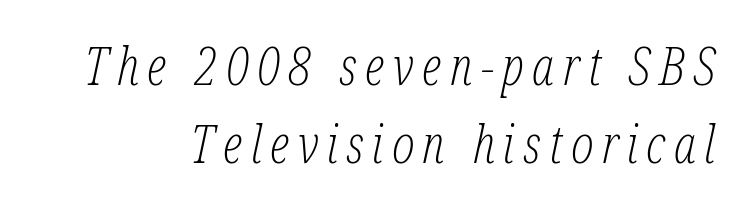
The image shows 53 px light, condensed serif type, italic (leaning right); set normal line spacing (1.48x), not underlined; low stroke contrast and a medium x-height.
